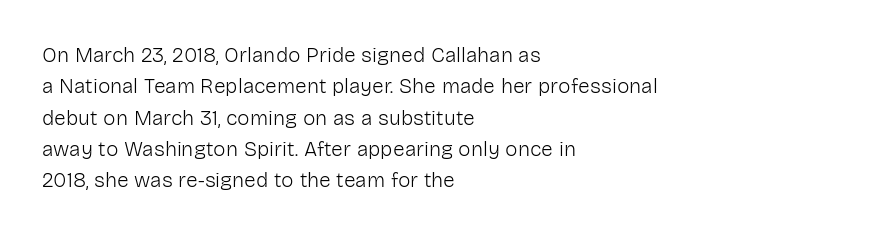
{"italic": "no", "bold": "no", "underline": "no", "align": "left", "line_spacing": "normal", "line_spacing_ratio": 1.49, "letter_spacing": "normal", "letter_spacing_em": 0.0, "glyph_px": 21}
